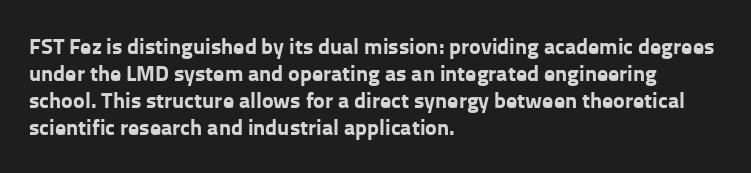
Q: Is the text bold? A: Yes.
Q: Is the text italic (slanted)? A: No, it is upright.
Q: Is the text underlined? A: No.
Q: How is the paragraph aligned? A: Left-aligned.
Q: Is the spacing between letters normal or unusually wide? A: Normal.
